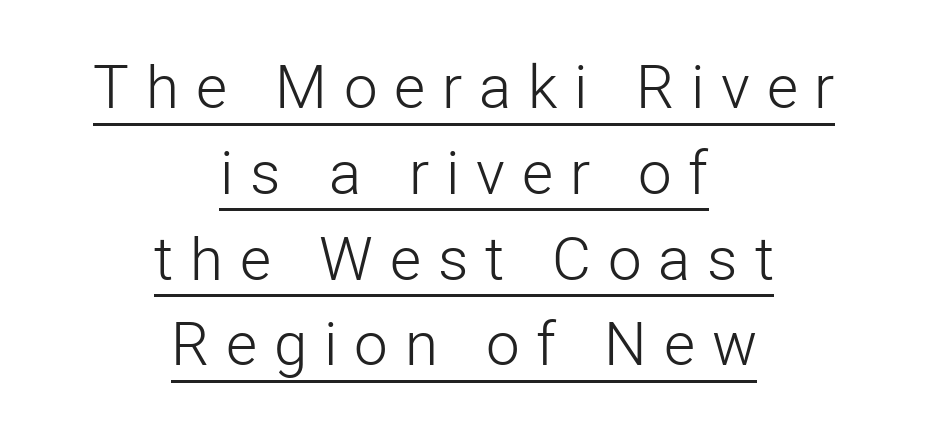
Q: Is the text bold? A: No.
Q: Is the text italic (slanted)? A: No, it is upright.
Q: Is the typeface a serif or a sans-serif typeface? A: Sans-serif.
Q: Is the text underlined? A: Yes.
Q: How is the paragraph aligned? A: Centered.
Q: Is the spacing between letters normal or unusually wide? A: Unusually wide.
Q: Is the spacing between lines tight, normal or loose? A: Normal.
Q: Width (condensed, normal, or wide)? A: Normal.
Q: Stroke contrast? A: Low.
Q: x-height? A: Medium.
Q: Monospaced? A: No.
